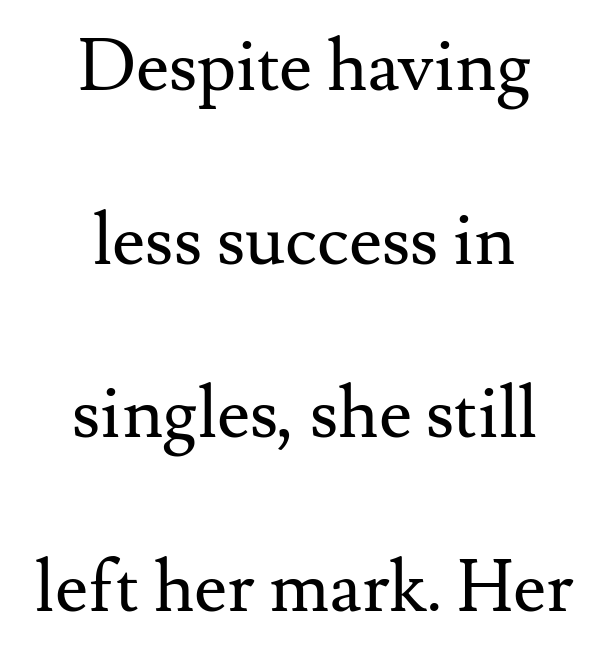
The image shows 72 px regular-weight serif type, upright; set centered, loose line spacing (2.41x), normal letter spacing, not underlined; medium stroke contrast and a small x-height.
